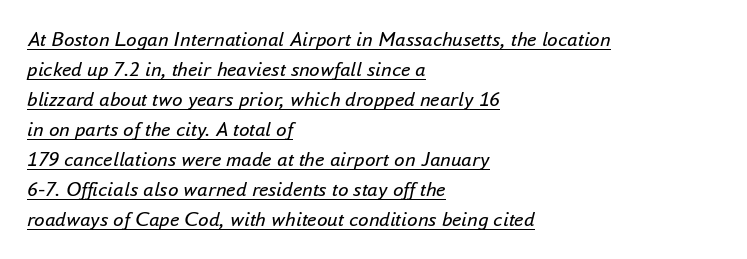
Q: Is the text bold? A: No.
Q: Is the text italic (slanted)? A: Yes, it leans right by about 16 degrees.
Q: Is the text underlined? A: Yes.
Q: How is the paragraph aligned? A: Left-aligned.
Q: Is the spacing between letters normal or unusually wide? A: Normal.
Q: Is the spacing between lines tight, normal or loose? A: Normal.
